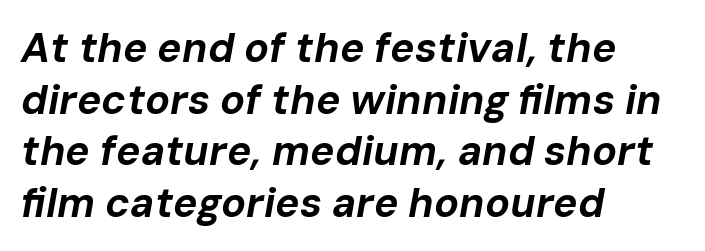
In terms of letterspacing, this is plain default setting. Descenders are the only things crossing below the line. These lines are rendered in a variable-pitch font. The text carries the slant typical of an italic or oblique font. Vertical spacing — default. Short and long lines alike share a common starting point at left.
